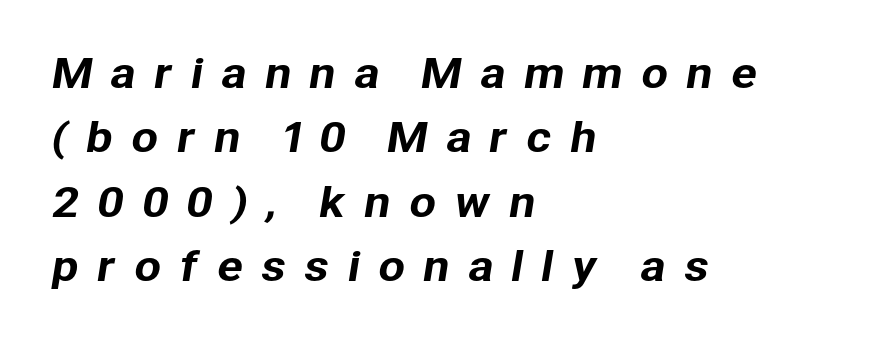
Q: Is the typeface a serif or a sans-serif typeface? A: Sans-serif.
Q: Is the text underlined? A: No.
Q: How is the paragraph aligned? A: Left-aligned.
Q: Is the spacing between letters normal or unusually wide? A: Unusually wide.
Q: Is the spacing between lines tight, normal or loose? A: Normal.
Q: Width (condensed, normal, or wide)? A: Normal.
Q: Stroke contrast? A: Low.
Q: x-height? A: Medium.
Q: Monospaced? A: No.
